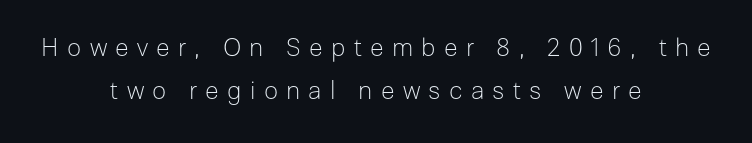
{"italic": "no", "bold": "no", "underline": "no", "align": "center", "line_spacing_ratio": 1.72, "letter_spacing": "wide", "letter_spacing_em": 0.33, "glyph_px": 25}
